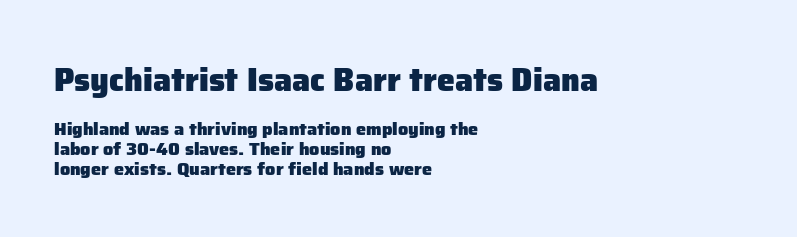
Q: Is the text bold? A: Yes.
Q: Is the text italic (slanted)? A: No, it is upright.
Q: Is the typeface a serif or a sans-serif typeface? A: Sans-serif.
Q: Is the text underlined? A: No.
Q: How is the paragraph aligned? A: Left-aligned.
Q: Is the spacing between letters normal or unusually wide? A: Normal.
Q: Is the spacing between lines tight, normal or loose? A: Tight.
Q: Which block of text is set in a larger size, the first (top) or the second (bottom)? A: The first (top) one.
Q: Width (condensed, normal, or wide)? A: Normal.
Q: Stroke contrast? A: Low.
Q: x-height? A: Medium.
Q: Monospaced? A: No.
